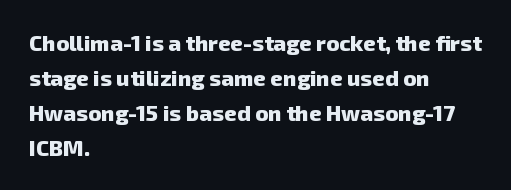
A student would call this left alignment; a typographer would say flush left, rag right. Regular leading. Compared with an ordinary text face, these strokes are far heavier — a full bold. Each word holds together tightly as a unit, with standard inter-letter gaps.
